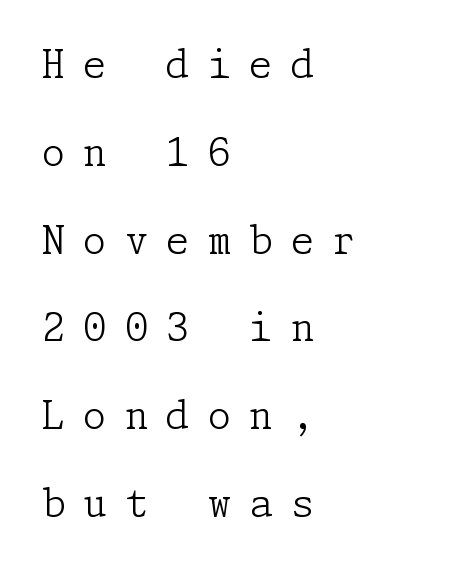
{"serif": "yes", "italic": "no", "bold": "no", "weight": "light", "width": "normal", "stroke_contrast": "low", "x_height": "medium", "underline": "no", "align": "left", "line_spacing": "loose", "line_spacing_ratio": 2.31, "letter_spacing": "wide", "letter_spacing_em": 0.47, "glyph_px": 38}
